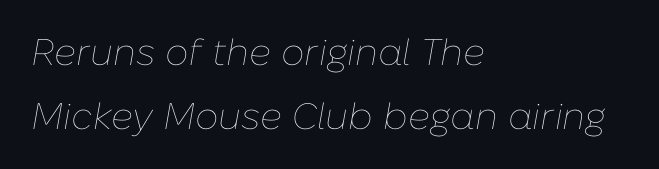
{"italic": "yes", "lean": "right", "slant_degrees": 10, "bold": "no", "weight": "thin", "width": "normal", "stroke_contrast": "low", "x_height": "medium", "monospaced": "no", "underline": "no", "align": "left", "line_spacing_ratio": 1.73, "letter_spacing": "normal", "letter_spacing_em": 0.0, "glyph_px": 37}
